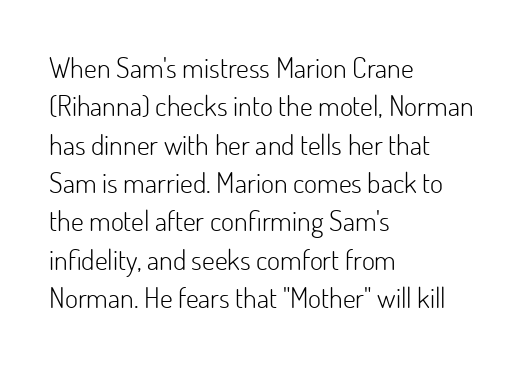
The image shows 28 px light sans-serif type, upright; set left-aligned, normal line spacing (1.37x), normal letter spacing, not underlined; low stroke contrast and a small x-height.
